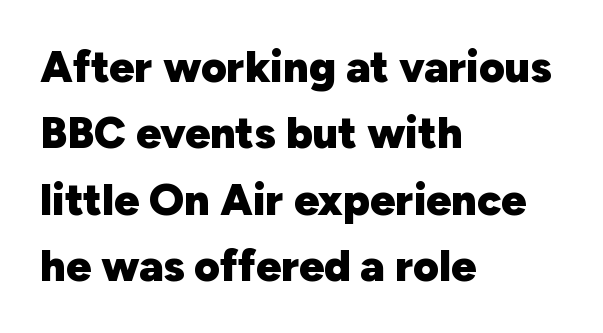
Each new line begins a customary step beneath the previous one. Are there feet on the stems? There aren't — it's a sans. How are the letters spaced? Ordinarily, with no added tracking. The lettering stays uniformly vertical, giving the passage a roman look. Here the designer chose a conventional face with non-uniform glyph widths.
